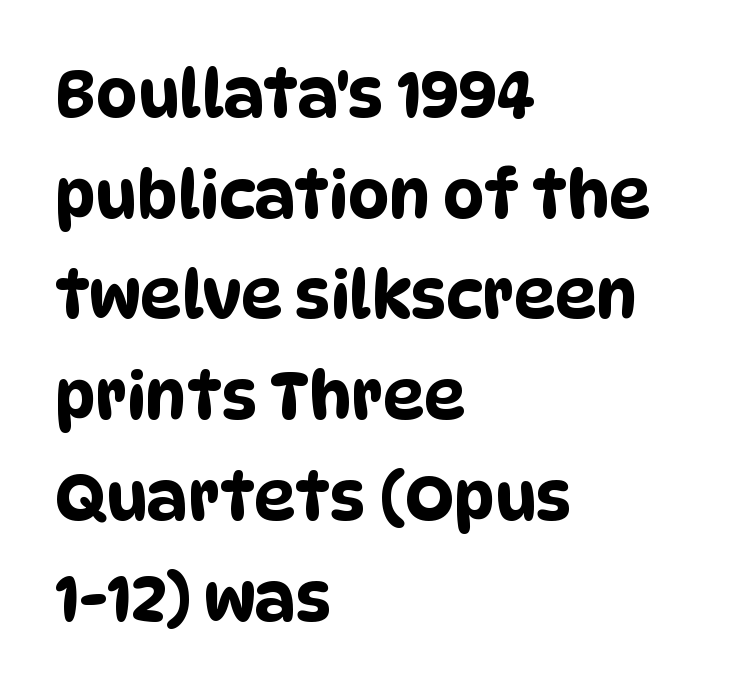
Q: Is the typeface a serif or a sans-serif typeface? A: Sans-serif.
Q: Is the text underlined? A: No.
Q: How is the paragraph aligned? A: Left-aligned.
Q: Is the spacing between letters normal or unusually wide? A: Normal.
Q: Is the spacing between lines tight, normal or loose? A: Normal.
Q: Width (condensed, normal, or wide)? A: Condensed.
Q: Stroke contrast? A: Low.
Q: x-height? A: Large.
Q: Monospaced? A: No.
